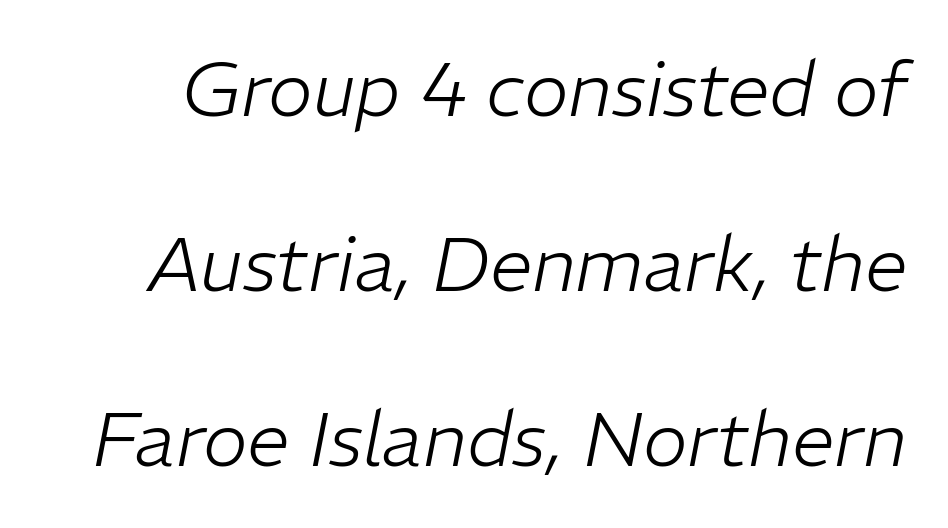
Q: Is the text bold? A: No.
Q: Is the text italic (slanted)? A: Yes, it leans right by about 11 degrees.
Q: Is the text underlined? A: No.
Q: Is the spacing between letters normal or unusually wide? A: Normal.
Q: Is the spacing between lines tight, normal or loose? A: Loose.
Q: Width (condensed, normal, or wide)? A: Normal.
Q: Stroke contrast? A: Low.
Q: x-height? A: Medium.
Q: Monospaced? A: No.
